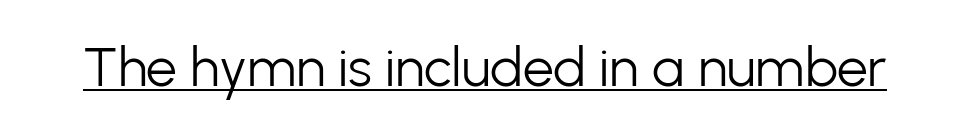
The image shows 55 px light sans-serif type, upright; set normal letter spacing, underlined; low stroke contrast and a medium x-height.
